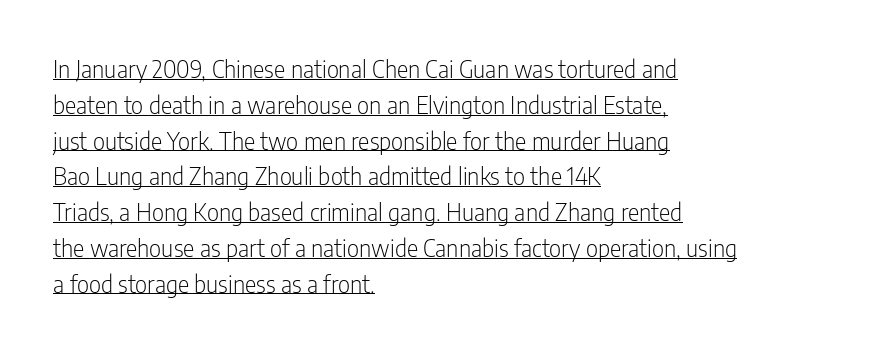
Q: Is the text bold? A: No.
Q: Is the text italic (slanted)? A: No, it is upright.
Q: Is the text underlined? A: Yes.
Q: How is the paragraph aligned? A: Left-aligned.
Q: Is the spacing between letters normal or unusually wide? A: Normal.
Q: Is the spacing between lines tight, normal or loose? A: Normal.
